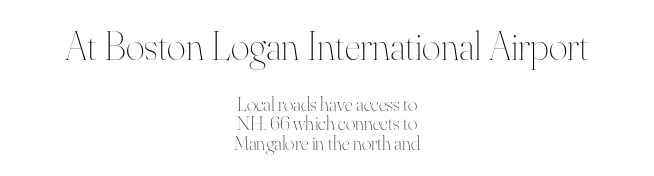
Posture: vertical. A student would notice the top passage is typeset larger than what follows. The rendering uses a small line-height, squeezing the rows. Bare-footed words on every line. Notice how the passage keeps no hard edge, just a central spine. Here the glyphs are tracked normally, forming tight word shapes.
